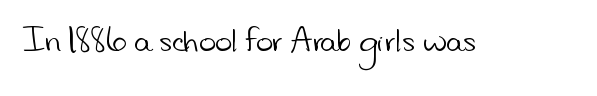
Q: Is the text bold? A: No.
Q: Is the typeface a serif or a sans-serif typeface? A: Sans-serif.
Q: Is the text underlined? A: No.
Q: Is the spacing between letters normal or unusually wide? A: Normal.
Q: Width (condensed, normal, or wide)? A: Normal.
Q: Stroke contrast? A: Low.
Q: x-height? A: Small.
Q: Monospaced? A: No.
